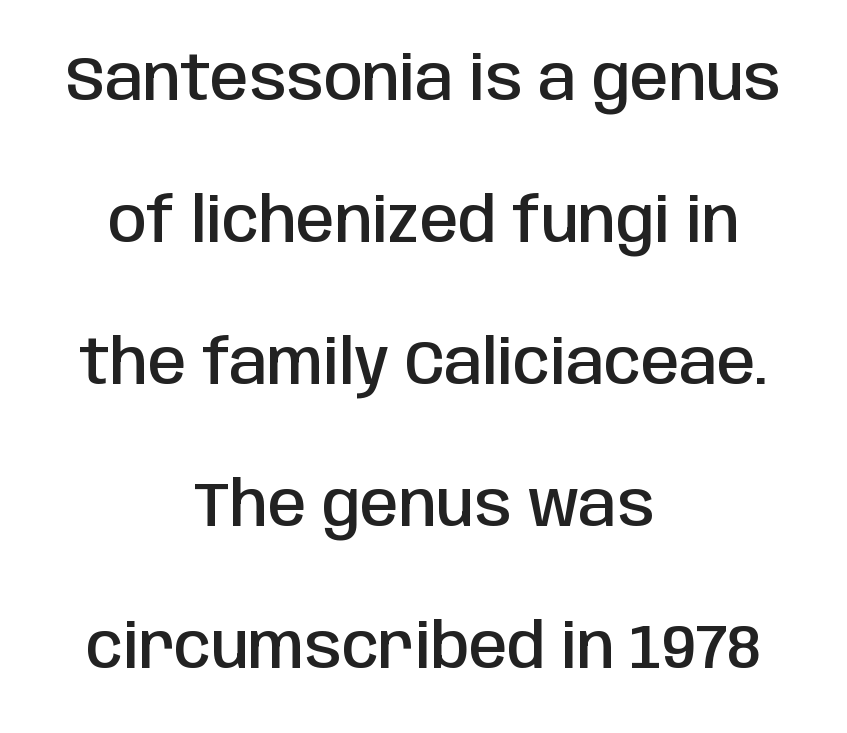
The image shows 62 px semibold, condensed sans-serif type, upright; set centered, loose line spacing (2.29x), normal letter spacing, not underlined; low stroke contrast and a large x-height.
